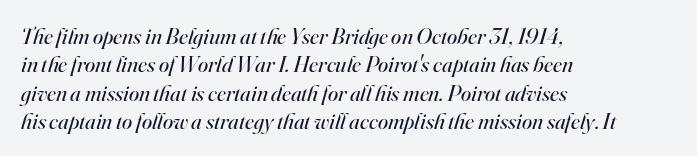
Heaviness? Minimal to ordinary, like unemphasized prose. This is oblique type, the kind used for emphasis or titles. Nothing unusual about the tracking: characters are spaced as the font intends. The text block is weighted toward the left margin, trailing off unevenly rightward.
